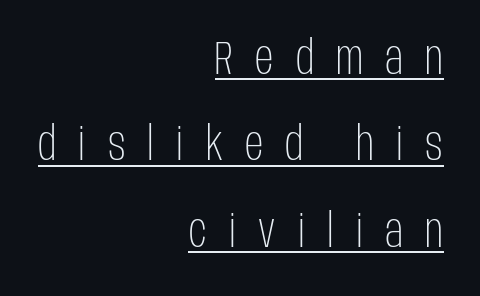
The image shows 46 px light, condensed sans-serif type, upright; set right-aligned, line spacing 1.88x, unusually wide letter spacing (+0.48 em), underlined; low stroke contrast and a large x-height.
